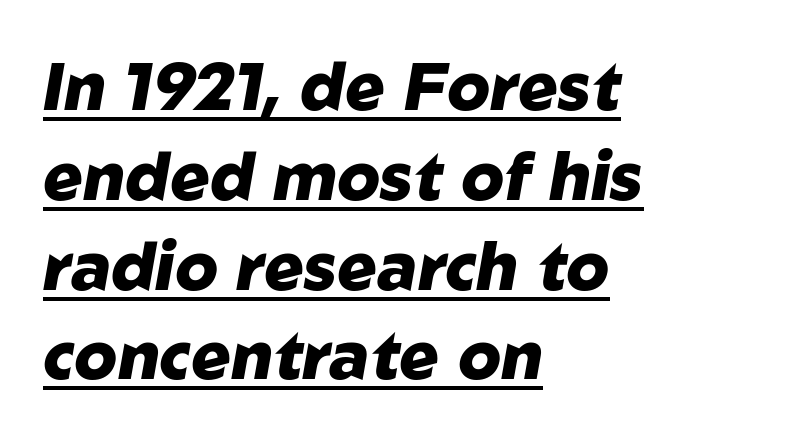
{"italic": "yes", "lean": "right", "slant_degrees": 10, "bold": "yes", "weight": "heavy", "width": "normal", "stroke_contrast": "low", "x_height": "medium", "monospaced": "no", "underline": "yes", "align": "left", "line_spacing": "normal", "line_spacing_ratio": 1.36, "letter_spacing": "normal", "letter_spacing_em": 0.0, "glyph_px": 66}
